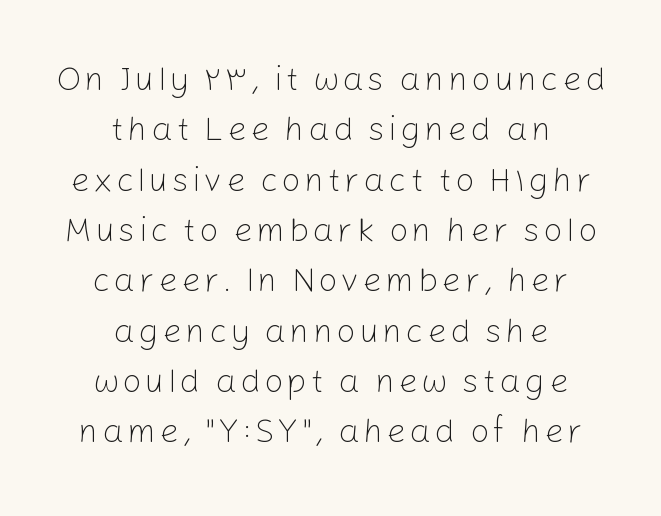
Character widths vary here, with narrow letters taking less room than wide ones. Teacher's note: observe the equal gaps on both sides — that is centered alignment. The foot of each line stays bare and open. Heaviness? Minimal to ordinary, like unemphasized prose. Interline gaps are of average width in this sample.
